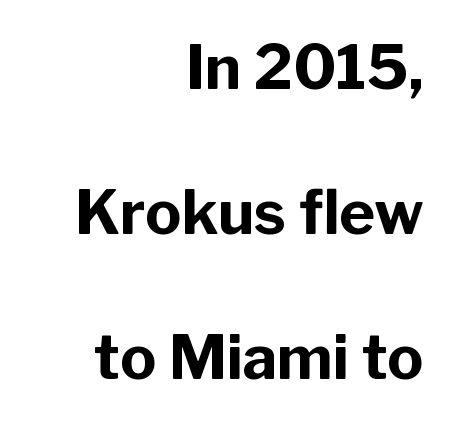
The image shows 61 px bold sans-serif type, upright; set right-aligned, loose line spacing (2.38x), normal letter spacing, not underlined; low stroke contrast and a medium x-height.
